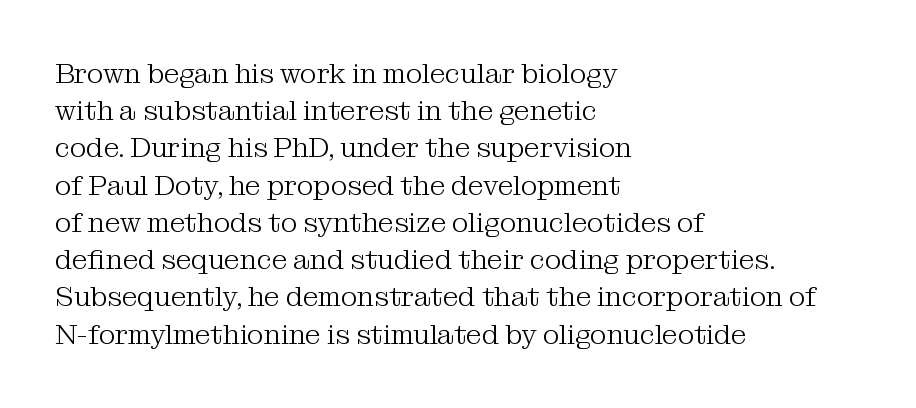
Q: Is the text bold? A: No.
Q: Is the text italic (slanted)? A: No, it is upright.
Q: Is the typeface a serif or a sans-serif typeface? A: Serif.
Q: Is the text underlined? A: No.
Q: How is the paragraph aligned? A: Left-aligned.
Q: Is the spacing between letters normal or unusually wide? A: Normal.
Q: Is the spacing between lines tight, normal or loose? A: Normal.
Q: Width (condensed, normal, or wide)? A: Normal.
Q: Stroke contrast? A: Medium.
Q: x-height? A: Medium.
Q: Monospaced? A: No.
